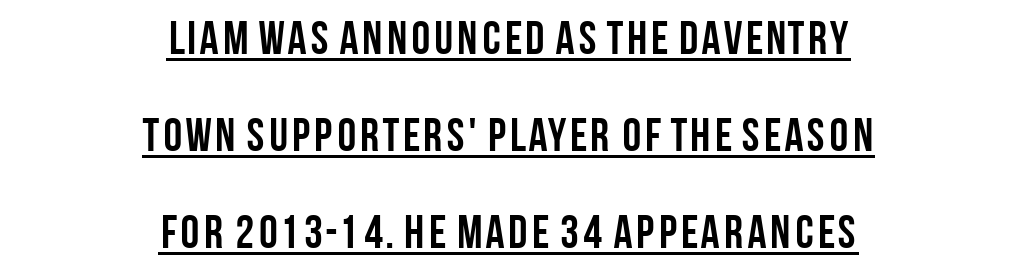
Nobody touched the tracking dial on this one. These lines were composed using upright roman letters. Every word sits above its own underline. The passage shown is typed in a proportional face where columns would drift.
